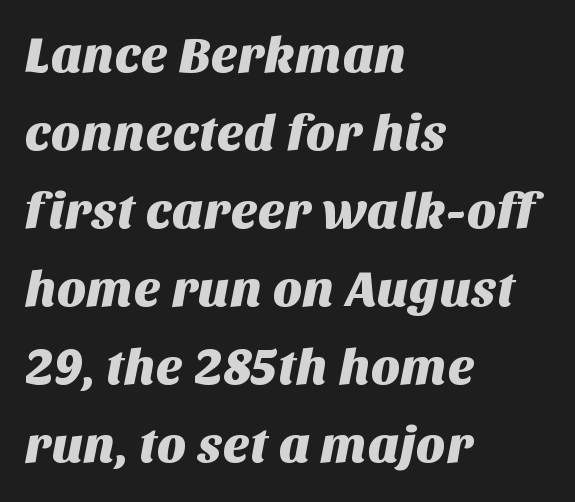
The rag falls on the right side of this text block. Grotesque or geometric, the face here clearly has no serifs. You could not count columns in this text — the font is proportionally spaced. The passage shown is not underscored anywhere. These lines keep a tight, regular rhythm from letter to letter. Leading matches the norm, producing a regular column.
